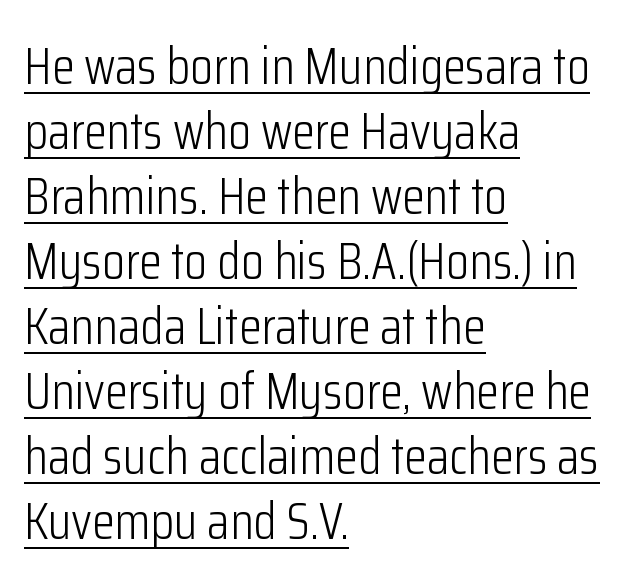
{"serif": "no", "italic": "no", "bold": "no", "weight": "light", "width": "condensed", "stroke_contrast": "low", "x_height": "medium", "monospaced": "no", "underline": "yes", "align": "left", "line_spacing": "normal", "line_spacing_ratio": 1.25, "letter_spacing": "normal", "letter_spacing_em": 0.0, "glyph_px": 52}
